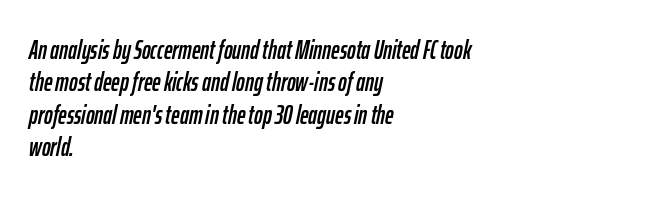
This rendering leaves character spacing at its baseline value. A typesetter would mark this as italic. The setting favours the left margin, as ordinary paragraphs usually do. A bare baseline throughout the passage.
